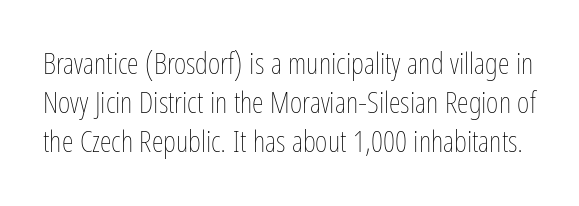
Look at the tracking — it's just the regular setting, nothing added. On a weight scale, this lands at 450 or below. Line spacing here is normal. The gap between lines stays unmarked. Spacing verdict: proportional, widths tailored to each character. These lines were composed using upright roman letters.
